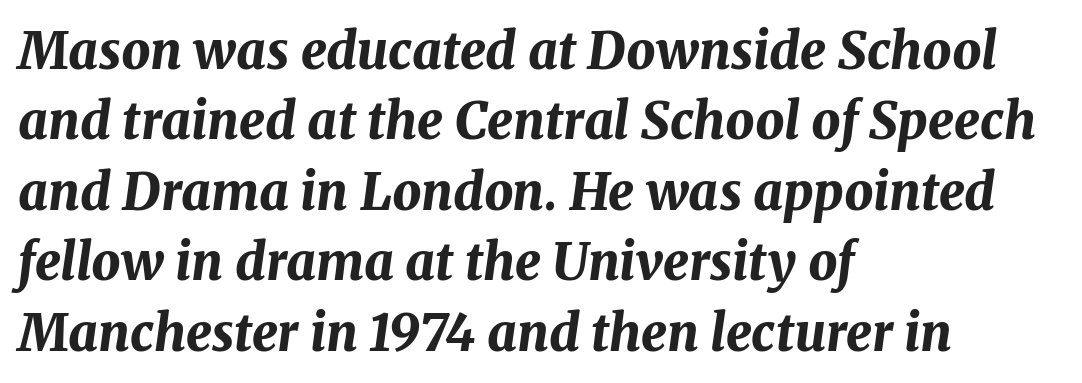
Q: Is the text bold? A: Yes.
Q: Is the text italic (slanted)? A: Yes, it leans right by about 8 degrees.
Q: Is the text underlined? A: No.
Q: How is the paragraph aligned? A: Left-aligned.
Q: Is the spacing between letters normal or unusually wide? A: Normal.
Q: Is the spacing between lines tight, normal or loose? A: Normal.
Q: Width (condensed, normal, or wide)? A: Normal.
Q: Stroke contrast? A: Medium.
Q: x-height? A: Medium.
Q: Monospaced? A: No.
